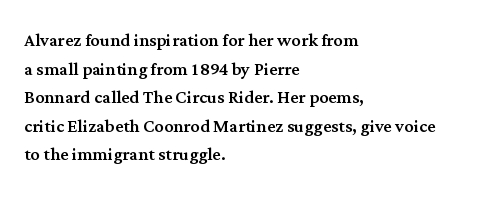
The image shows 23 px text type, upright; set left-aligned, line spacing 1.24x, normal letter spacing, not underlined.
